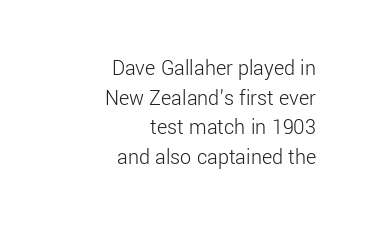
The ragged edge is on the left, which tells us the setting is flush right. Ink coverage per letter is moderate at most. Normally led — the rows are evenly, conventionally spaced. The axis of the letterforms is exactly vertical. Check the space under the baseline: it is left empty.
